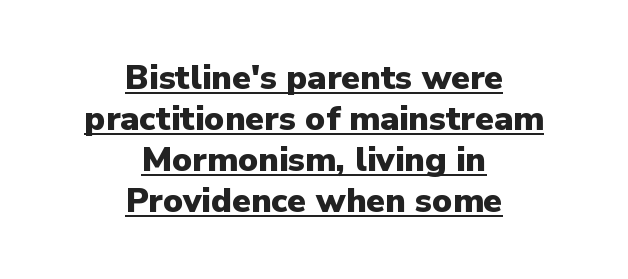
{"serif": "no", "italic": "no", "bold": "yes", "weight": "heavy", "width": "normal", "stroke_contrast": "low", "x_height": "medium", "monospaced": "no", "underline": "yes", "align": "center", "line_spacing_ratio": 1.21, "letter_spacing": "normal", "letter_spacing_em": 0.0, "glyph_px": 34}
